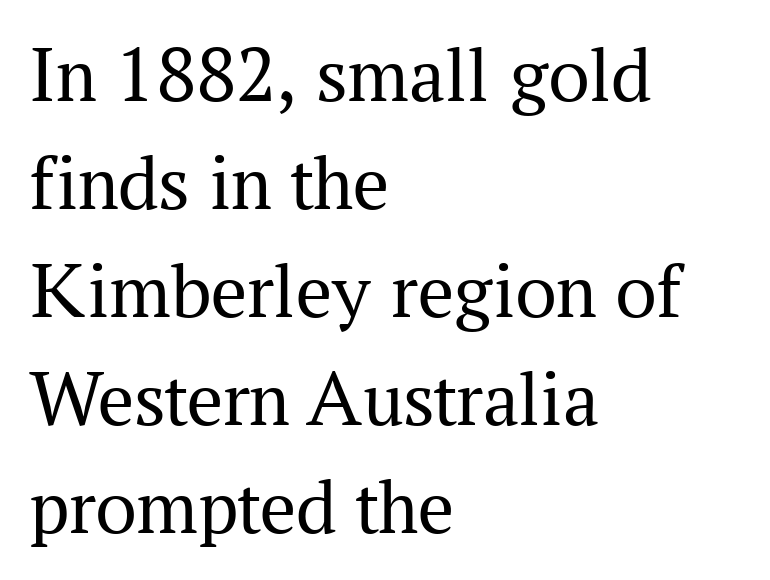
{"serif": "yes", "italic": "no", "bold": "no", "weight": "regular", "width": "normal", "stroke_contrast": "medium", "x_height": "medium", "monospaced": "no", "underline": "no", "align": "left", "line_spacing": "normal", "line_spacing_ratio": 1.35, "letter_spacing": "normal", "letter_spacing_em": 0.0, "glyph_px": 80}
